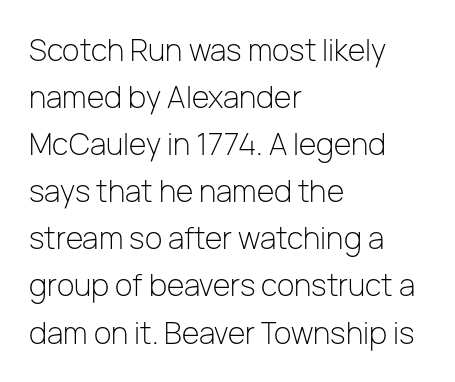
The image shows 30 px light sans-serif type, upright; set left-aligned, normal line spacing (1.57x), normal letter spacing, not underlined; low stroke contrast and a medium x-height.
